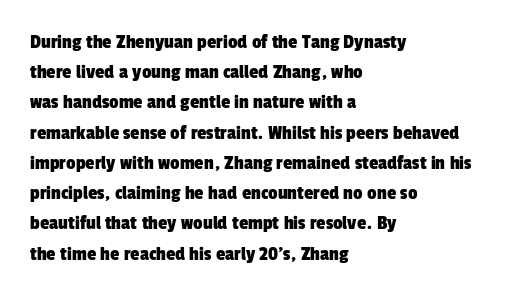
{"underline": "no", "align": "left", "line_spacing": "normal", "line_spacing_ratio": 1.44, "letter_spacing": "normal", "letter_spacing_em": 0.0, "glyph_px": 21}
